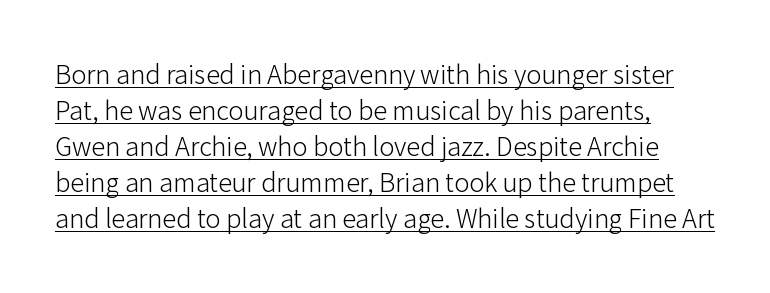
Q: Is the text bold? A: No.
Q: Is the text italic (slanted)? A: No, it is upright.
Q: Is the typeface a serif or a sans-serif typeface? A: Sans-serif.
Q: Is the text underlined? A: Yes.
Q: Is the spacing between letters normal or unusually wide? A: Normal.
Q: Is the spacing between lines tight, normal or loose? A: Normal.
Q: Width (condensed, normal, or wide)? A: Normal.
Q: Stroke contrast? A: Low.
Q: x-height? A: Medium.
Q: Monospaced? A: No.
